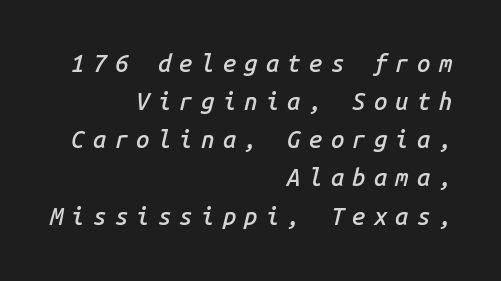
{"italic": "yes", "lean": "right", "slant_degrees": 14, "bold": "semi", "underline": "no", "align": "right", "line_spacing": "normal", "line_spacing_ratio": 1.59, "letter_spacing": "wide", "letter_spacing_em": 0.34, "glyph_px": 24}
